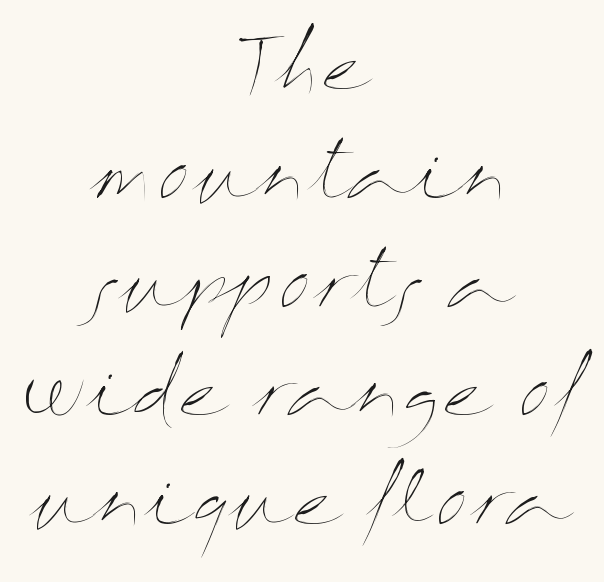
{"bold": "no", "weight": "thin", "width": "wide", "stroke_contrast": "medium", "x_height": "medium", "monospaced": "no", "underline": "no", "align": "center", "line_spacing": "normal", "line_spacing_ratio": 1.49, "letter_spacing": "normal", "letter_spacing_em": 0.0, "glyph_px": 73}
